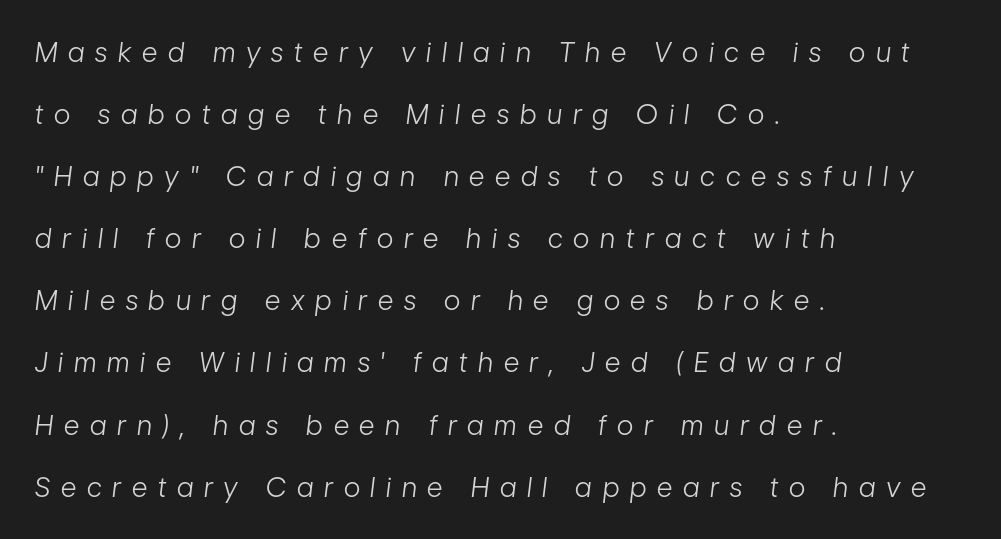
{"italic": "yes", "lean": "right", "slant_degrees": 7, "bold": "no", "underline": "no", "align": "left", "line_spacing": "loose", "line_spacing_ratio": 2.3, "letter_spacing": "wide", "letter_spacing_em": 0.4, "glyph_px": 27}
